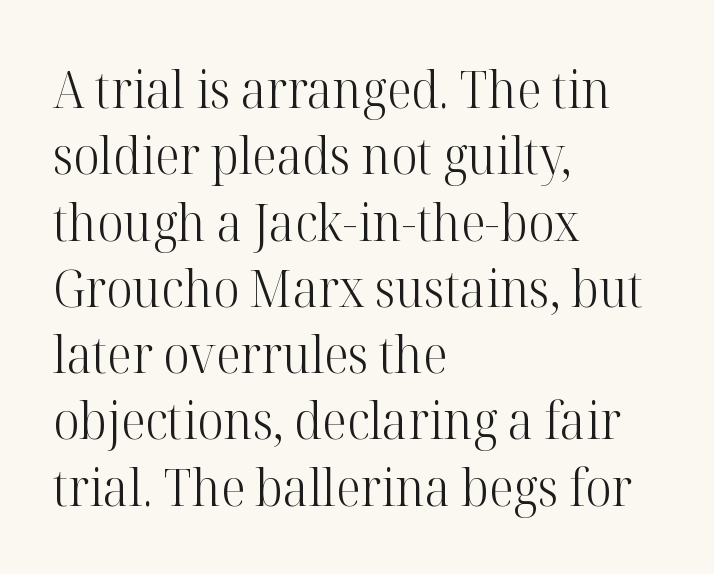
Letter spacing: default. Descender tails drop into unmarked territory. The face used here is proportionally spaced, like ordinary book or web type. Stems and bowls with no extra thickness — not bold. One glance says typical: line gaps are just what's usual.
